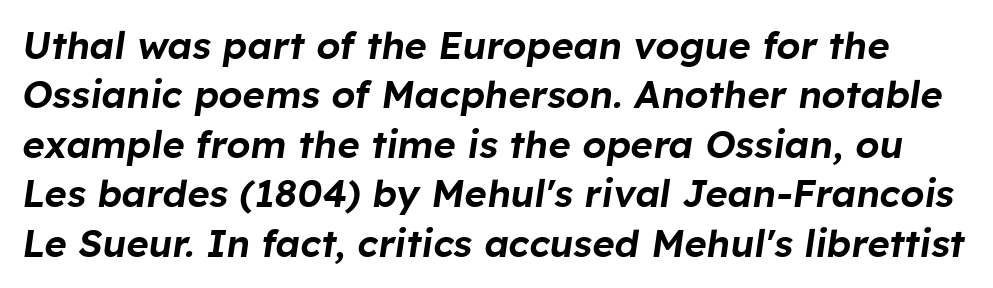
The image shows 38 px text type, italic (leaning right); set normal line spacing (1.3x), normal letter spacing, not underlined; low stroke contrast and a medium x-height.
